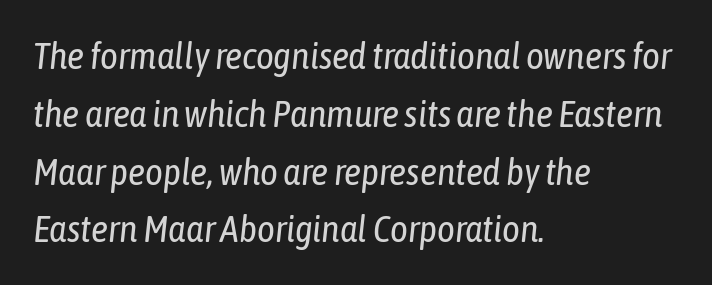
Heaviness? Minimal to ordinary, like unemphasized prose. Does extra space separate the letters? No, they use regular spacing. Would a proofreader flag this as italicized? Yes. Looks like regular typesetting: each glyph gets only the width it needs. Leading matches the norm, producing a regular column.
